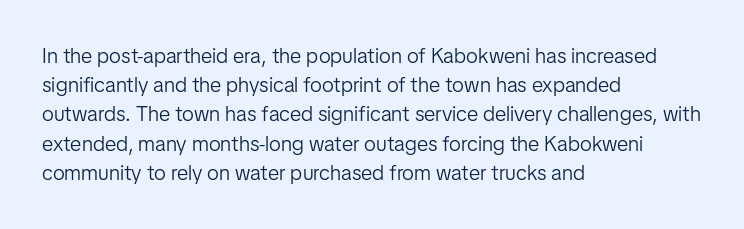
{"italic": "no", "bold": "no", "underline": "no", "align": "left", "line_spacing": "normal", "line_spacing_ratio": 1.39, "letter_spacing": "normal", "letter_spacing_em": 0.0, "glyph_px": 21}
